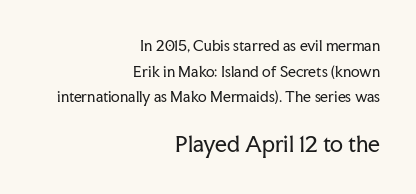
The image shows 21 px text type, upright; set right-aligned, line spacing 1.83x, normal letter spacing, not underlined; the second (bottom) block is 1.5x larger.
